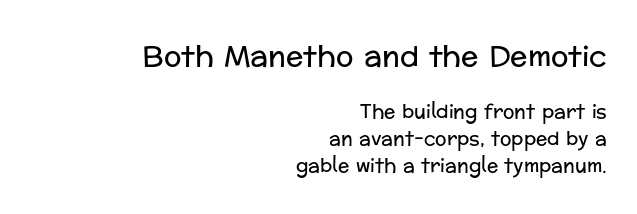
Layout note: lines flush right. Students, observe: this is what conventionally led text looks like. The font's upright variant was chosen for this text. Is the type heavy? It reads as light-to-regular instead. Between one letter and the next there's only the usual sliver of space. Size contrast runs from large at the top to small at the bottom.
